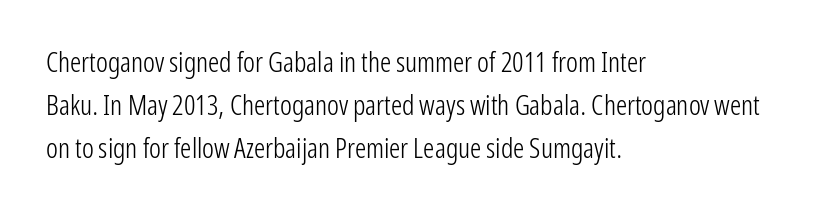
The image shows 28 px light, condensed sans-serif type, upright; set left-aligned, normal line spacing (1.54x), normal letter spacing, not underlined; low stroke contrast and a medium x-height.
